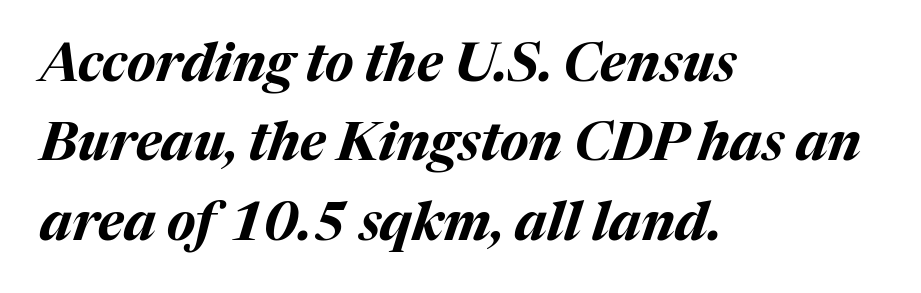
{"italic": "yes", "lean": "right", "slant_degrees": 17, "bold": "yes", "weight": "bold", "width": "normal", "stroke_contrast": "medium", "x_height": "medium", "monospaced": "no", "underline": "no", "align": "left", "line_spacing": "normal", "line_spacing_ratio": 1.5, "letter_spacing": "normal", "letter_spacing_em": 0.0, "glyph_px": 53}
